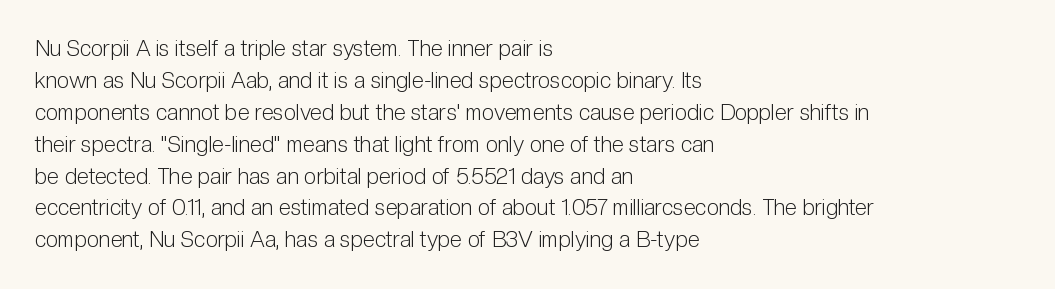
{"italic": "no", "bold": "no", "underline": "no", "align": "left", "line_spacing": "normal", "line_spacing_ratio": 1.45, "letter_spacing": "normal", "letter_spacing_em": 0.0, "glyph_px": 22}
